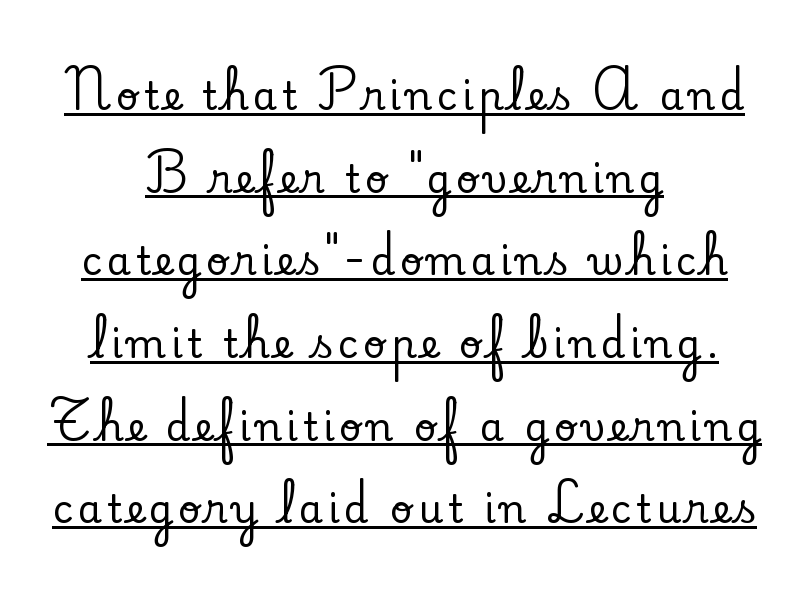
{"serif": "yes", "italic": "no", "width": "normal", "stroke_contrast": "low", "x_height": "small", "monospaced": "no", "underline": "yes", "align": "center", "line_spacing": "loose", "line_spacing_ratio": 2.12, "glyph_px": 39}
